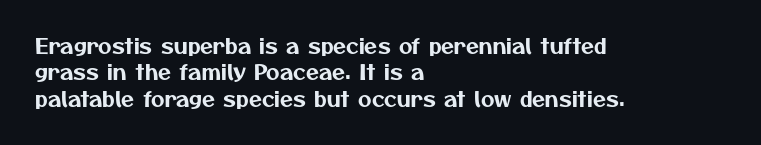
Q: Is the text underlined? A: No.
Q: How is the paragraph aligned? A: Left-aligned.
Q: Is the spacing between letters normal or unusually wide? A: Normal.
Q: Is the spacing between lines tight, normal or loose? A: Normal.
